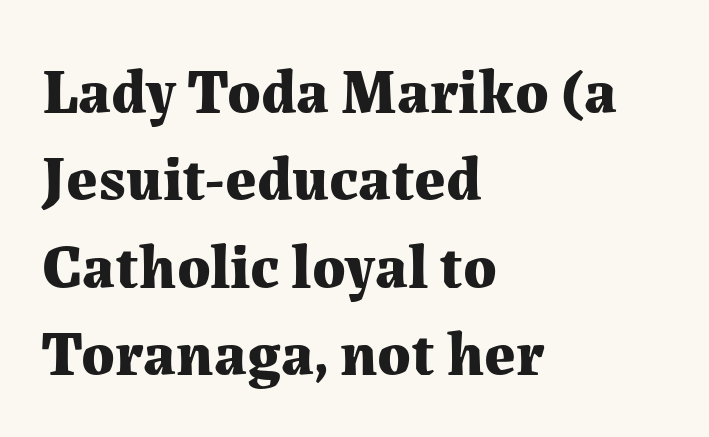
The image shows 62 px bold serif type, upright; set left-aligned, normal line spacing (1.41x), normal letter spacing, not underlined; medium stroke contrast and a medium x-height.
